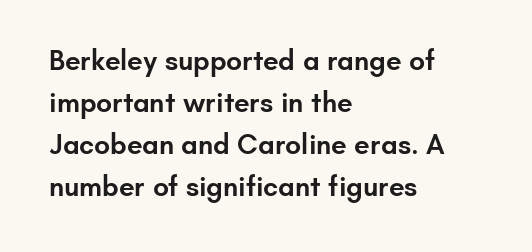
Q: Is the text bold? A: Semi-bold.
Q: Is the text italic (slanted)? A: No, it is upright.
Q: Is the typeface a serif or a sans-serif typeface? A: Sans-serif.
Q: Is the text underlined? A: No.
Q: How is the paragraph aligned? A: Left-aligned.
Q: Is the spacing between letters normal or unusually wide? A: Normal.
Q: Is the spacing between lines tight, normal or loose? A: Normal.
Q: Width (condensed, normal, or wide)? A: Normal.
Q: Stroke contrast? A: Low.
Q: x-height? A: Small.
Q: Monospaced? A: No.
